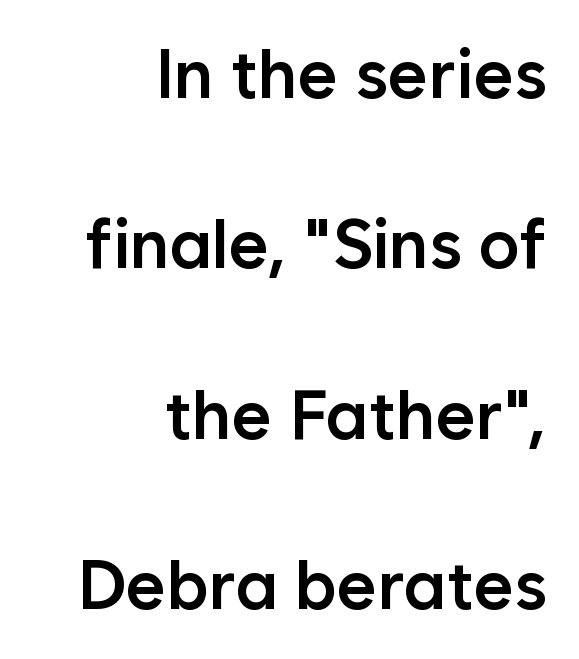
The image shows 69 px semibold sans-serif type, upright; set right-aligned, loose line spacing (2.47x), normal letter spacing, not underlined; low stroke contrast and a medium x-height.
